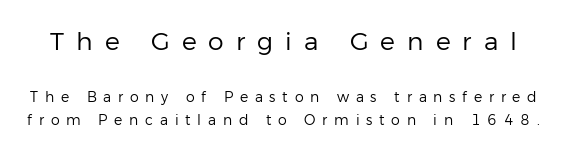
The image shows 25 px text type, upright; set normal line spacing (1.67x), unusually wide letter spacing (+0.48 em), not underlined; the first (top) block is 1.79x larger.
